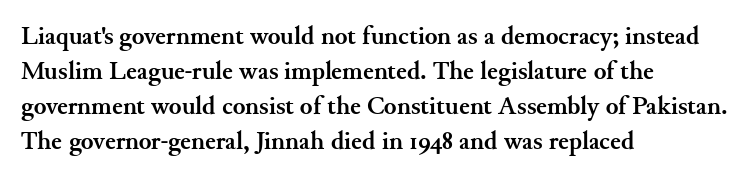
The image shows 26 px bold type, upright; set left-aligned, normal line spacing (1.34x), normal letter spacing, not underlined.
